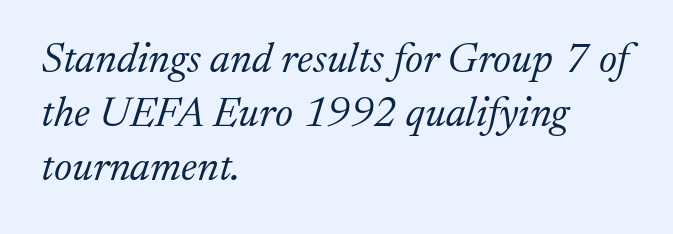
{"serif": "yes", "italic": "yes", "lean": "right", "slant_degrees": 17, "bold": "no", "weight": "light", "width": "normal", "stroke_contrast": "medium", "x_height": "medium", "monospaced": "no", "underline": "no", "align": "left", "line_spacing": "normal", "line_spacing_ratio": 1.29, "letter_spacing": "normal", "letter_spacing_em": 0.0, "glyph_px": 42}
